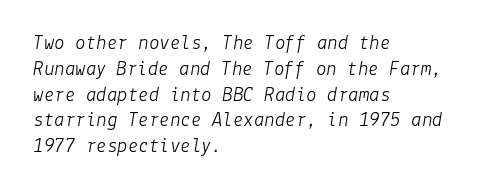
Q: Is the text bold? A: No.
Q: Is the text italic (slanted)? A: Yes, it leans right by about 9 degrees.
Q: Is the text underlined? A: No.
Q: How is the paragraph aligned? A: Left-aligned.
Q: Is the spacing between letters normal or unusually wide? A: Normal.
